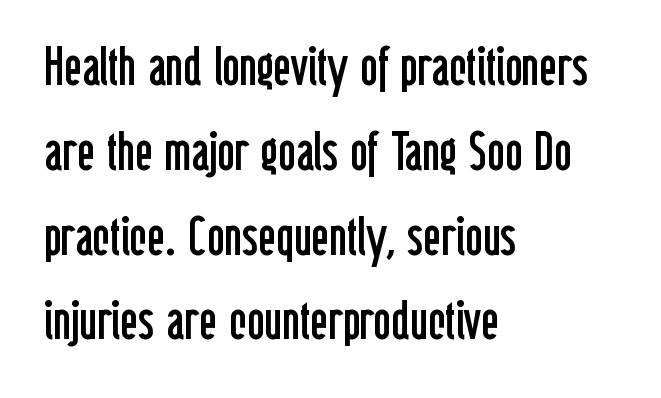
Line beginnings align vertically; line endings do not. Nothing sits at the stroke ends, so this counts as sans-serif. The font is comparable to plain body text, perhaps lighter. The specimen reads as upright at a glance. The words here are not underlined. These lines keep a tight, regular rhythm from letter to letter.
